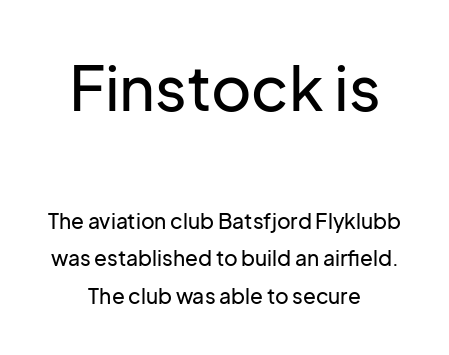
Q: Is the text italic (slanted)? A: No, it is upright.
Q: Is the typeface a serif or a sans-serif typeface? A: Sans-serif.
Q: Is the text underlined? A: No.
Q: How is the paragraph aligned? A: Centered.
Q: Is the spacing between letters normal or unusually wide? A: Normal.
Q: Which block of text is set in a larger size, the first (top) or the second (bottom)? A: The first (top) one.
Q: Width (condensed, normal, or wide)? A: Normal.
Q: Stroke contrast? A: Low.
Q: x-height? A: Medium.
Q: Monospaced? A: No.
